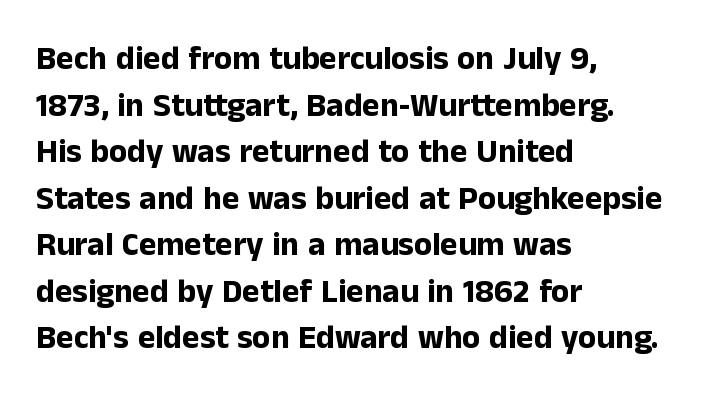
Q: Is the text bold? A: Yes.
Q: Is the text italic (slanted)? A: No, it is upright.
Q: Is the typeface a serif or a sans-serif typeface? A: Sans-serif.
Q: Is the text underlined? A: No.
Q: How is the paragraph aligned? A: Left-aligned.
Q: Is the spacing between letters normal or unusually wide? A: Normal.
Q: Is the spacing between lines tight, normal or loose? A: Normal.
Q: Width (condensed, normal, or wide)? A: Normal.
Q: Stroke contrast? A: Low.
Q: x-height? A: Medium.
Q: Monospaced? A: No.
